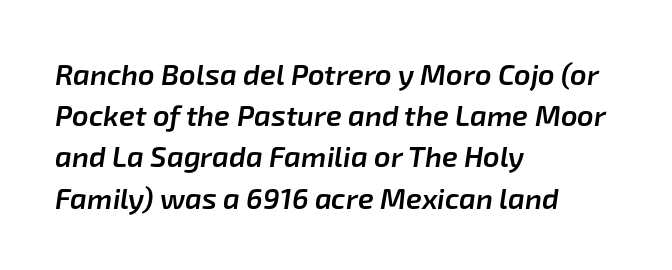
Q: Is the text bold? A: Semi-bold.
Q: Is the text italic (slanted)? A: Yes, it leans right by about 8 degrees.
Q: Is the text underlined? A: No.
Q: How is the paragraph aligned? A: Left-aligned.
Q: Is the spacing between letters normal or unusually wide? A: Normal.
Q: Is the spacing between lines tight, normal or loose? A: Normal.
Q: Width (condensed, normal, or wide)? A: Normal.
Q: Stroke contrast? A: Low.
Q: x-height? A: Medium.
Q: Monospaced? A: No.
